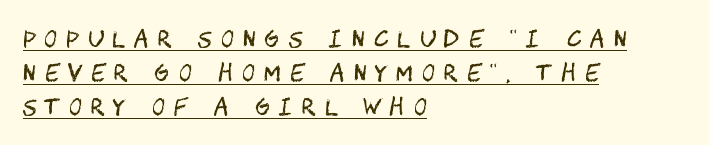
The image shows 22 px text type, upright; set left-aligned, normal line spacing (1.54x), unusually wide letter spacing (+0.42 em), underlined.
